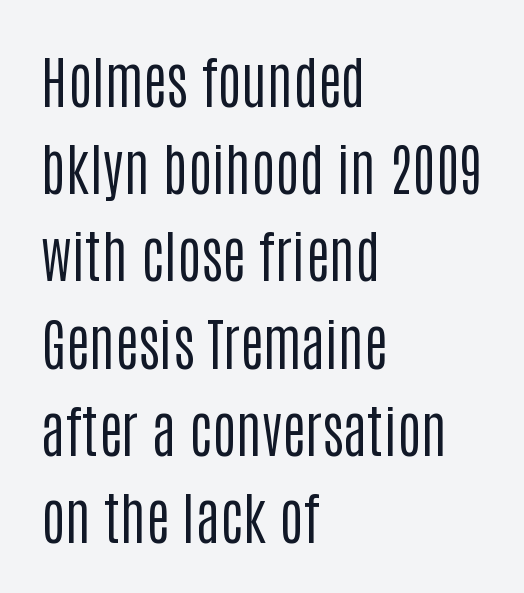
Summary of vertical rhythm: regular, with standard interline spacing. Proportional: the letters do not fall into vertical columns. This is roman type, the default non-slanted kind. Caption: multi-line text, flush left, ragged right. Weight: not bold — regular or lighter.
